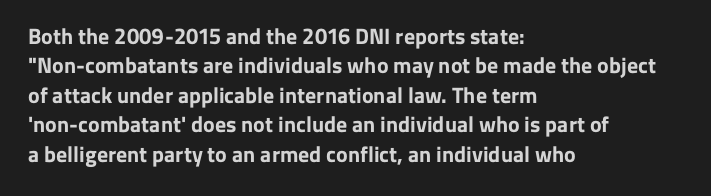
{"italic": "no", "bold": "yes", "underline": "no", "align": "left", "line_spacing": "normal", "line_spacing_ratio": 1.34, "letter_spacing": "normal", "letter_spacing_em": 0.0, "glyph_px": 22}
